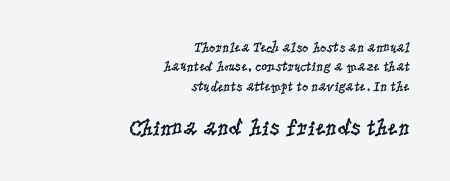
The gaps between neighbouring characters are ordinary and unremarkable. Line spacing here is normal. Words float on clear page, feet unadorned.
